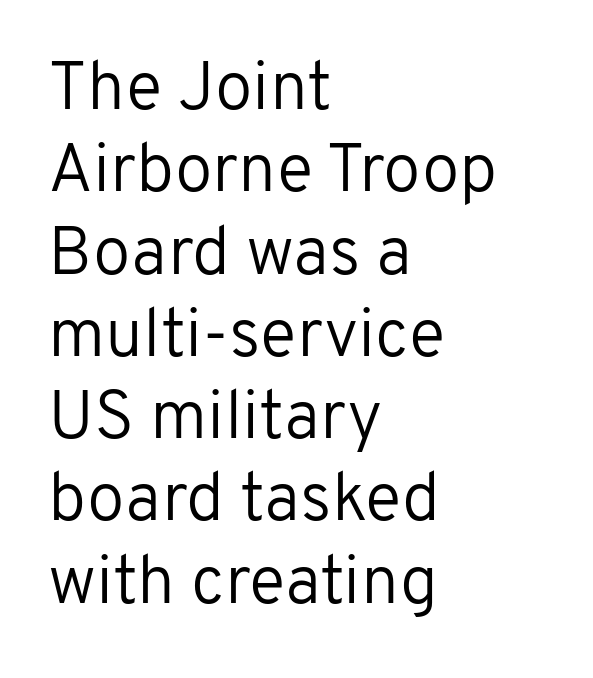
The image shows 68 px regular-weight sans-serif type, upright; set left-aligned, line spacing 1.21x, normal letter spacing, not underlined; low stroke contrast and a medium x-height.
